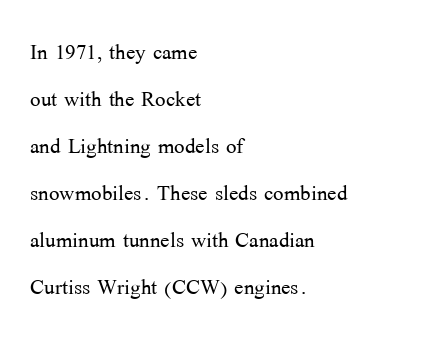
One-word summary of the alignment: left. A roman cut, with each character standing at attention. Successive baselines arrive at the customary interval. Tracking value appears to be zero — textbook default spacing.
